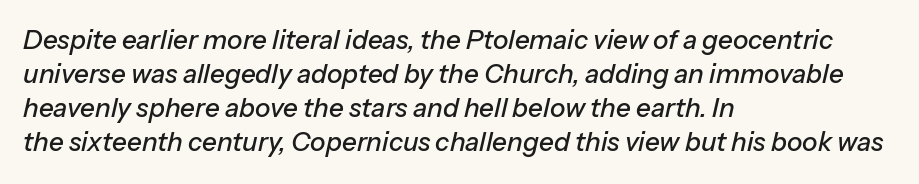
{"italic": "yes", "lean": "right", "slant_degrees": 13, "underline": "no", "align": "left", "line_spacing": "normal", "line_spacing_ratio": 1.31, "letter_spacing": "normal", "letter_spacing_em": 0.0, "glyph_px": 26}
